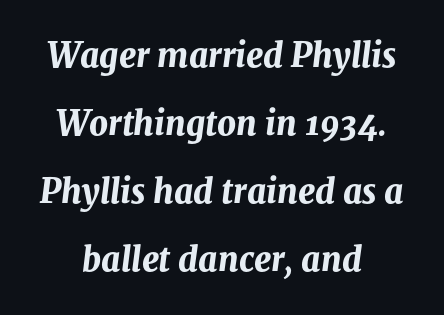
Q: Is the text bold? A: Yes.
Q: Is the text italic (slanted)? A: Yes, it leans right by about 8 degrees.
Q: Is the text underlined? A: No.
Q: How is the paragraph aligned? A: Centered.
Q: Is the spacing between letters normal or unusually wide? A: Normal.
Q: Is the spacing between lines tight, normal or loose? A: Loose.
Q: Width (condensed, normal, or wide)? A: Normal.
Q: Stroke contrast? A: Medium.
Q: x-height? A: Medium.
Q: Monospaced? A: No.
